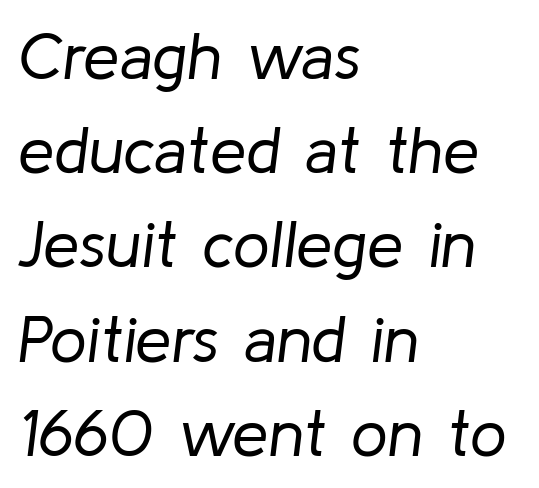
Q: Is the text bold? A: No.
Q: Is the text italic (slanted)? A: Yes, it leans right by about 8 degrees.
Q: Is the text underlined? A: No.
Q: How is the paragraph aligned? A: Left-aligned.
Q: Is the spacing between letters normal or unusually wide? A: Normal.
Q: Is the spacing between lines tight, normal or loose? A: Normal.
Q: Width (condensed, normal, or wide)? A: Normal.
Q: Stroke contrast? A: Low.
Q: x-height? A: Medium.
Q: Monospaced? A: No.
